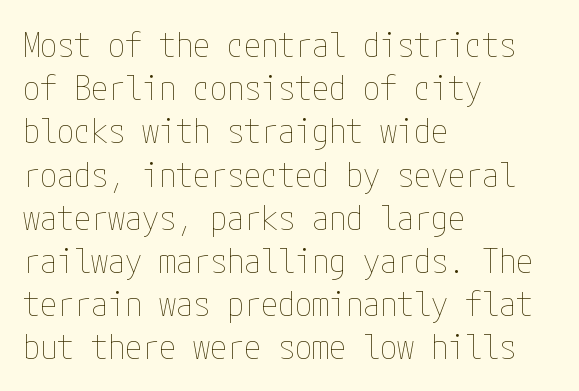
{"italic": "no", "bold": "no", "weight": "thin", "width": "condensed", "stroke_contrast": "low", "x_height": "medium", "underline": "no", "align": "left", "line_spacing": "normal", "line_spacing_ratio": 1.27, "letter_spacing": "normal", "letter_spacing_em": 0.0, "glyph_px": 34}
